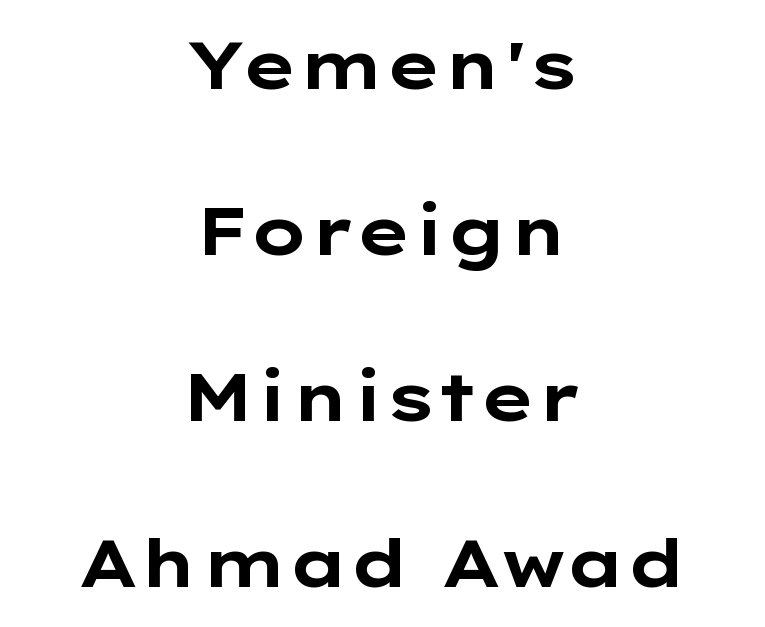
Q: Is the text bold? A: Yes.
Q: Is the text italic (slanted)? A: No, it is upright.
Q: Is the typeface a serif or a sans-serif typeface? A: Sans-serif.
Q: Is the text underlined? A: No.
Q: How is the paragraph aligned? A: Centered.
Q: Is the spacing between letters normal or unusually wide? A: Normal.
Q: Is the spacing between lines tight, normal or loose? A: Loose.
Q: Width (condensed, normal, or wide)? A: Wide.
Q: Stroke contrast? A: Low.
Q: x-height? A: Medium.
Q: Monospaced? A: No.
